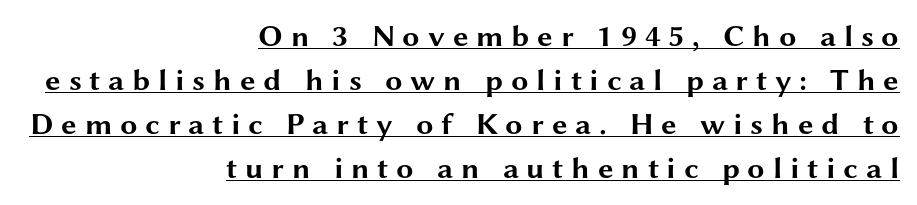
The image shows 31 px bold, wide sans-serif type, upright; set right-aligned, normal line spacing (1.42x), unusually wide letter spacing (+0.25 em), underlined; medium stroke contrast and a medium x-height.
